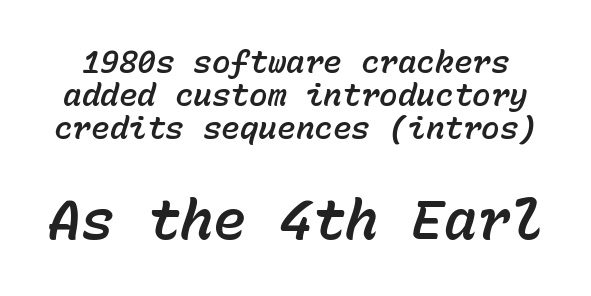
The image shows 55 px text type, italic (leaning right), monospaced; set tight line spacing (1.06x), normal letter spacing, not underlined; the second (bottom) block is 1.77x larger; low stroke contrast and a medium x-height.
